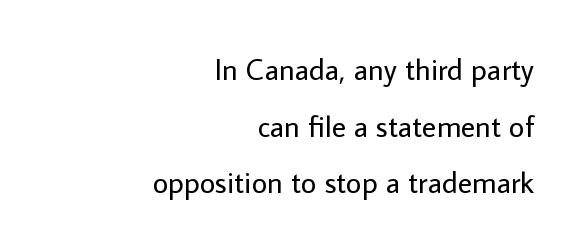
Heaviness? Minimal to ordinary, like unemphasized prose. Check the space under the baseline: it is left empty. The letters stand upright; this is a roman face. The text was rendered using a sans face with plain stroke endings.
